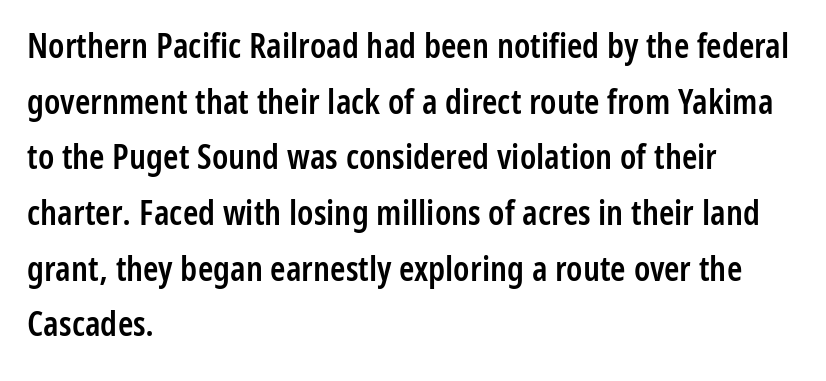
{"serif": "no", "italic": "no", "bold": "semi", "weight": "semibold", "width": "condensed", "stroke_contrast": "low", "x_height": "medium", "monospaced": "no", "underline": "no", "align": "left", "line_spacing": "normal", "line_spacing_ratio": 1.59, "letter_spacing": "normal", "letter_spacing_em": 0.0, "glyph_px": 35}
